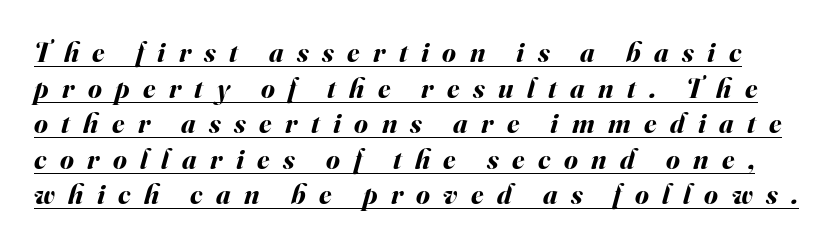
{"italic": "yes", "lean": "right", "slant_degrees": 16, "bold": "yes", "weight": "bold", "width": "normal", "stroke_contrast": "medium", "x_height": "small", "monospaced": "no", "underline": "yes", "line_spacing": "normal", "line_spacing_ratio": 1.27, "letter_spacing": "wide", "letter_spacing_em": 0.48, "glyph_px": 28}
